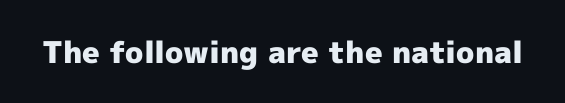
Q: Is the text bold? A: Yes.
Q: Is the text italic (slanted)? A: No, it is upright.
Q: Is the typeface a serif or a sans-serif typeface? A: Sans-serif.
Q: Is the text underlined? A: No.
Q: Is the spacing between letters normal or unusually wide? A: Normal.
Q: Width (condensed, normal, or wide)? A: Normal.
Q: x-height? A: Medium.
Q: Monospaced? A: No.
